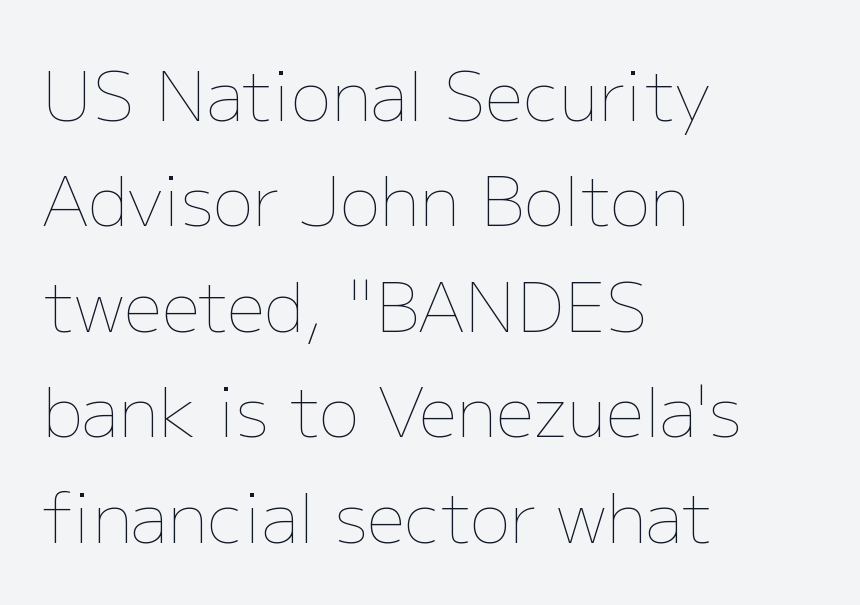
The image shows 68 px thin type, upright; set left-aligned, normal line spacing (1.55x), normal letter spacing, not underlined; low stroke contrast and a medium x-height.
